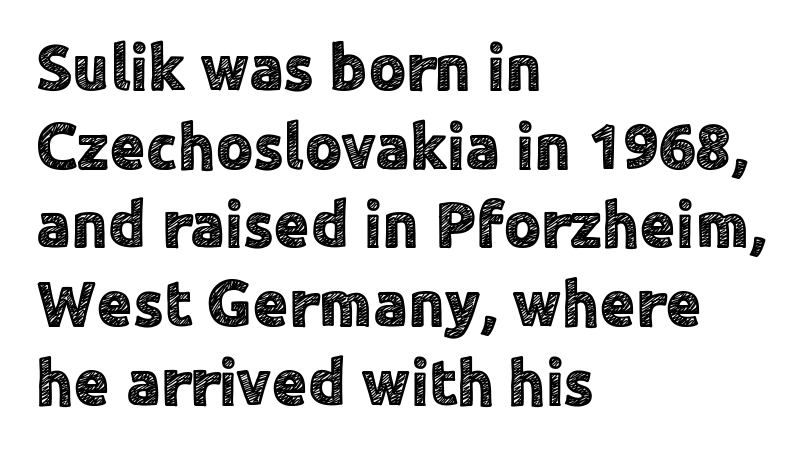
Reading down the block, your eye returns to a fixed left position each line. Examine the stroke ends and you'll find no serifs. The letters advance in unequal steps, a hallmark of proportional type. A typesetter would mark this as roman, not italic. There is no visible air inserted between adjacent glyphs. The string is rendered with underlining switched off.
